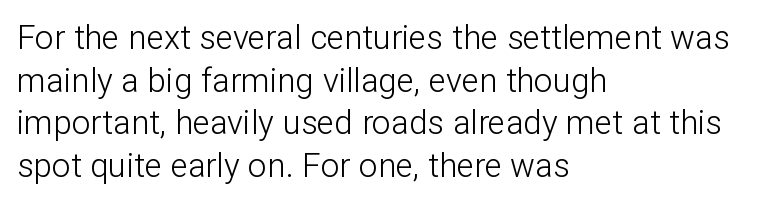
Q: Is the text bold? A: No.
Q: Is the text italic (slanted)? A: No, it is upright.
Q: Is the typeface a serif or a sans-serif typeface? A: Sans-serif.
Q: Is the text underlined? A: No.
Q: How is the paragraph aligned? A: Left-aligned.
Q: Is the spacing between letters normal or unusually wide? A: Normal.
Q: Is the spacing between lines tight, normal or loose? A: Normal.
Q: Width (condensed, normal, or wide)? A: Normal.
Q: Stroke contrast? A: Low.
Q: x-height? A: Medium.
Q: Monospaced? A: No.
